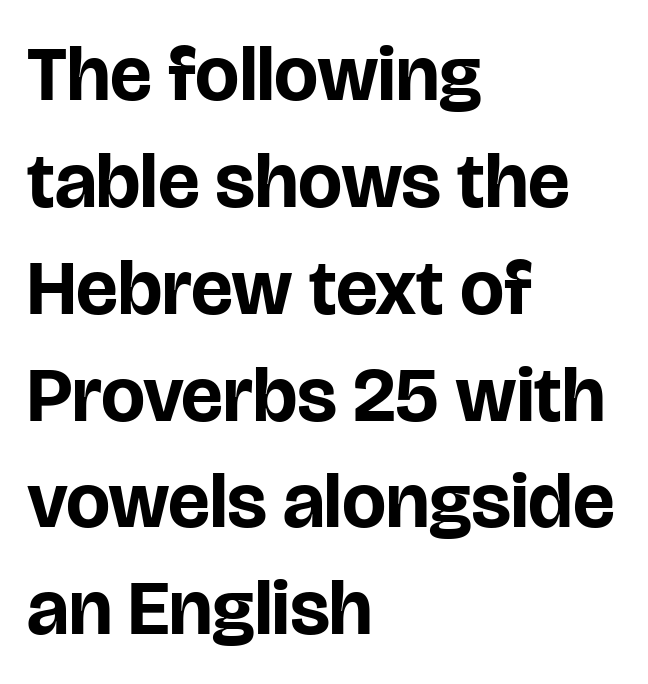
{"serif": "no", "italic": "no", "bold": "yes", "weight": "bold", "width": "normal", "stroke_contrast": "low", "x_height": "large", "monospaced": "no", "underline": "no", "align": "left", "line_spacing": "normal", "line_spacing_ratio": 1.37, "letter_spacing": "normal", "letter_spacing_em": 0.0, "glyph_px": 78}
